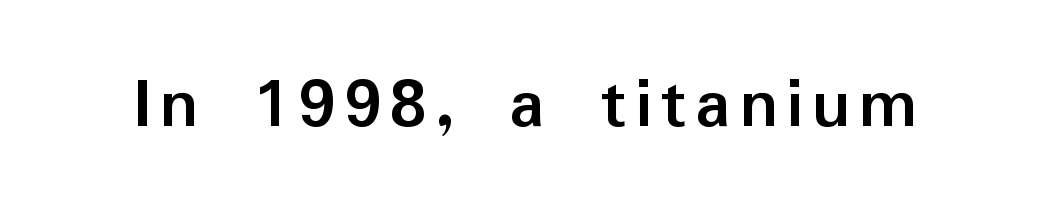
Proportional: the letters do not fall into vertical columns. The typesetting leans heavy: a genuine bold. Ordinary non-slanted type is in use. Has an underline been added? It has not.
